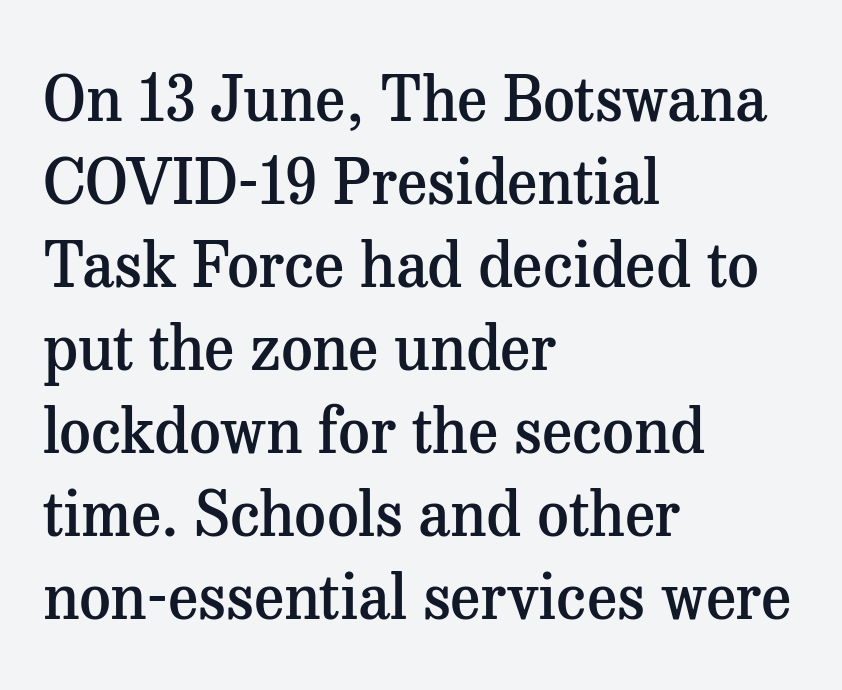
No italicization has been applied; the sample stays upright. Horizontal bands of white between lines are of average thickness. Line starts are locked; line ends wander. The passage shown is not underscored anywhere. The passage shown has conventional tracking throughout.
